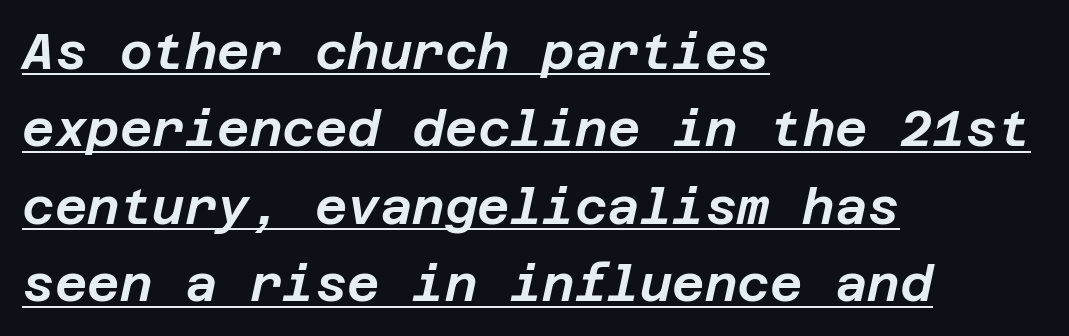
{"italic": "yes", "lean": "right", "slant_degrees": 12, "width": "normal", "stroke_contrast": "low", "x_height": "large", "underline": "yes", "align": "left", "line_spacing": "normal", "line_spacing_ratio": 1.55, "letter_spacing": "normal", "letter_spacing_em": 0.0, "glyph_px": 50}
